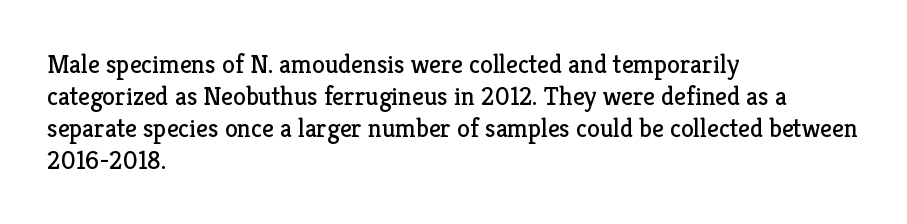
Q: Is the text bold? A: No.
Q: Is the text italic (slanted)? A: No, it is upright.
Q: Is the text underlined? A: No.
Q: How is the paragraph aligned? A: Left-aligned.
Q: Is the spacing between letters normal or unusually wide? A: Normal.
